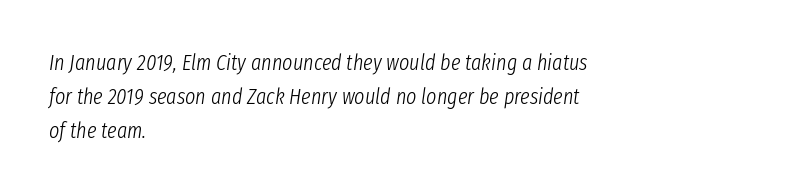
{"italic": "yes", "lean": "right", "slant_degrees": 8, "bold": "no", "underline": "no", "align": "left", "line_spacing": "normal", "line_spacing_ratio": 1.55, "letter_spacing": "normal", "letter_spacing_em": 0.0, "glyph_px": 22}
